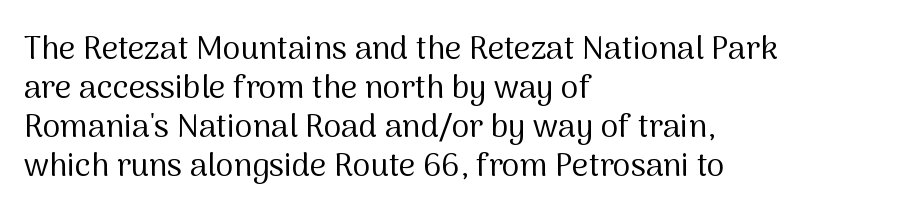
{"serif": "no", "italic": "no", "bold": "no", "weight": "regular", "width": "normal", "stroke_contrast": "medium", "x_height": "medium", "monospaced": "no", "underline": "no", "align": "left", "line_spacing_ratio": 1.22, "letter_spacing": "normal", "letter_spacing_em": 0.0, "glyph_px": 32}
